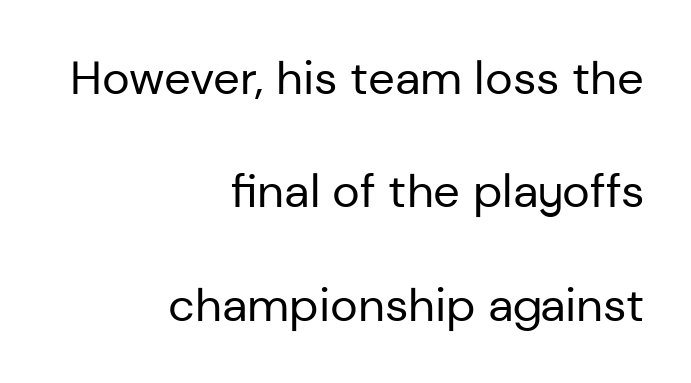
{"serif": "no", "italic": "no", "bold": "no", "weight": "regular", "width": "normal", "stroke_contrast": "low", "x_height": "medium", "monospaced": "no", "underline": "no", "align": "right", "line_spacing": "loose", "line_spacing_ratio": 2.41, "letter_spacing": "normal", "letter_spacing_em": 0.0, "glyph_px": 47}
